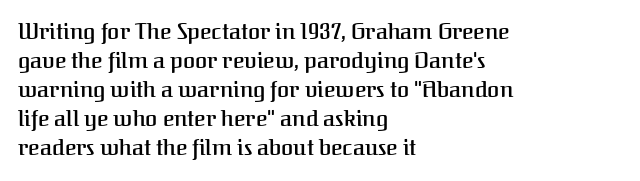
If you drew a ruler down the left edge, every line would touch it. The specimen reads as upright at a glance. The rendering uses a moderate line-height, typical for paragraphs. Has an underline been added? It has not. The line texture is even and compact thanks to regular tracking. Summary of weight: moderately heavy, a semibold.
